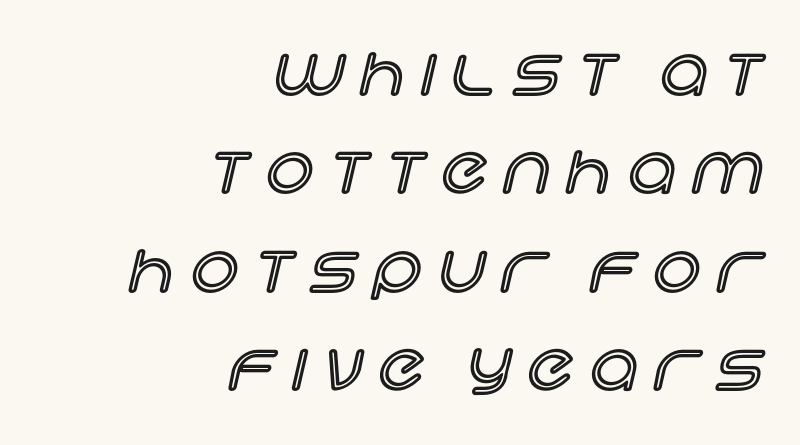
Q: Is the text italic (slanted)? A: Yes.
Q: Is the text underlined? A: No.
Q: How is the paragraph aligned? A: Right-aligned.
Q: Is the spacing between letters normal or unusually wide? A: Unusually wide.
Q: Is the spacing between lines tight, normal or loose? A: Normal.
Q: Width (condensed, normal, or wide)? A: Normal.
Q: x-height? A: Large.
Q: Monospaced? A: No.
